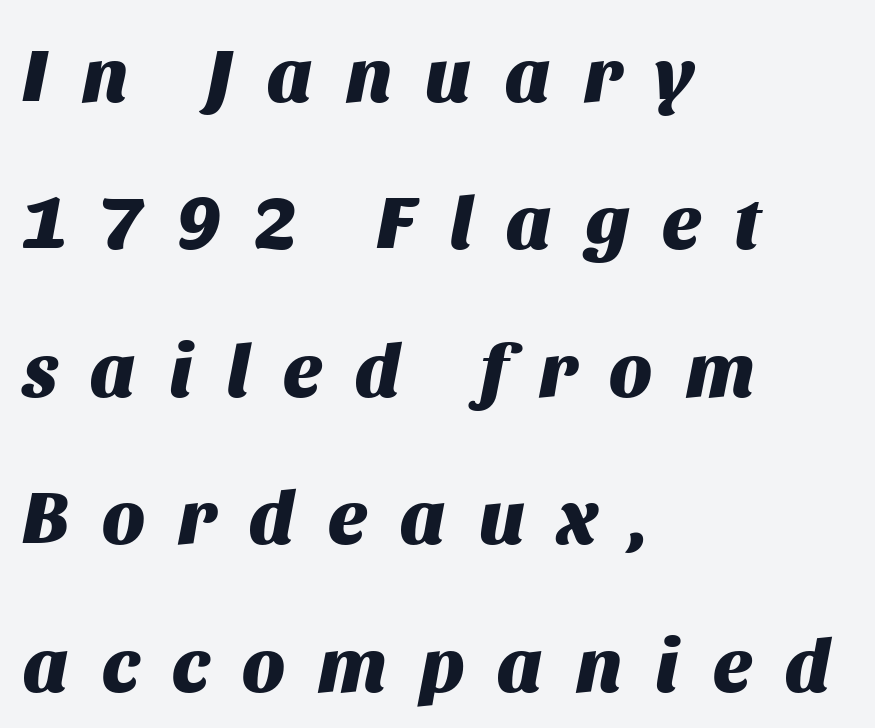
Visually the block forms a straight wall on the left and a jagged coastline on the right. How heavy is the stroke? Heavy — this is a bold. Baseline-to-baseline distance is far greater than the letter height. Varying glyph widths throughout — classic text-font behaviour.
